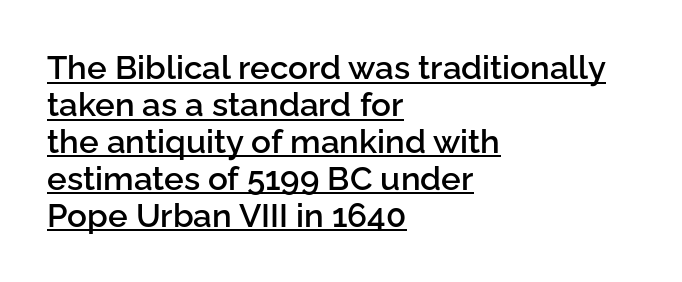
Serif or sans? Sans — the stroke terminals are bare. You could not count columns in this text — the font is proportionally spaced. The typesetter chose a ragged-right arrangement here. The string is rendered with underlining switched on. I'd describe the lettering as semibold — firm but not a full bold.
